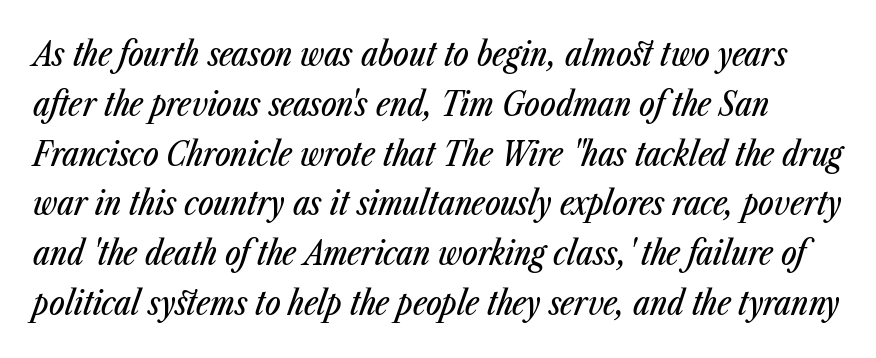
{"italic": "yes", "lean": "right", "slant_degrees": 23, "width": "condensed", "stroke_contrast": "low", "x_height": "medium", "monospaced": "no", "underline": "no", "line_spacing": "normal", "line_spacing_ratio": 1.51, "letter_spacing": "normal", "letter_spacing_em": 0.0, "glyph_px": 33}
